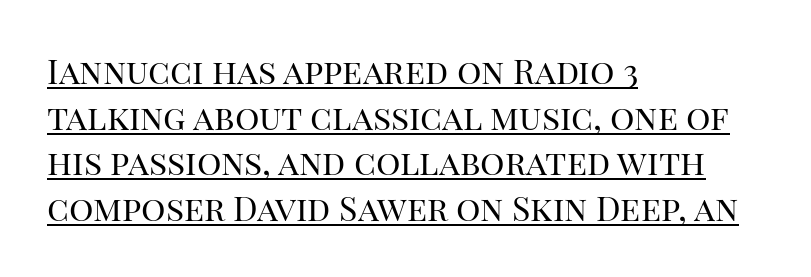
Typeset ragged right — the left edge is the straight one. The lines sit at an ordinary, default distance from one another. Nothing heavy about these letters — not bold at all. The lettering is marked with a stroke running underneath it. The face used here is rendered with its standard letterfit.
